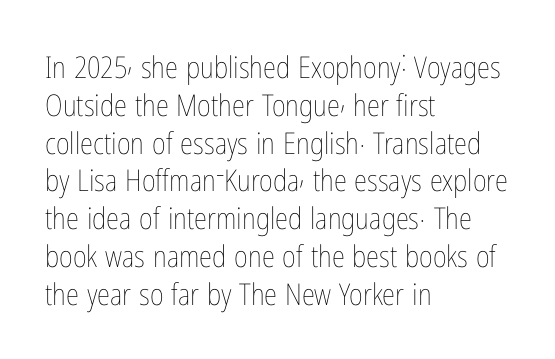
The image shows 30 px thin, condensed type, upright; set left-aligned, normal line spacing (1.26x), normal letter spacing, not underlined; low stroke contrast and a medium x-height.
